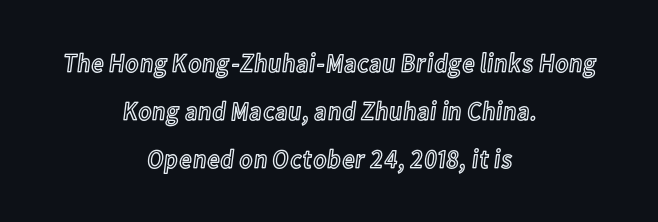
The strip under each line holds only bare page. There is no visible air inserted between adjacent glyphs. Is the block centered? Yes — each line is placed symmetrically about the middle.
